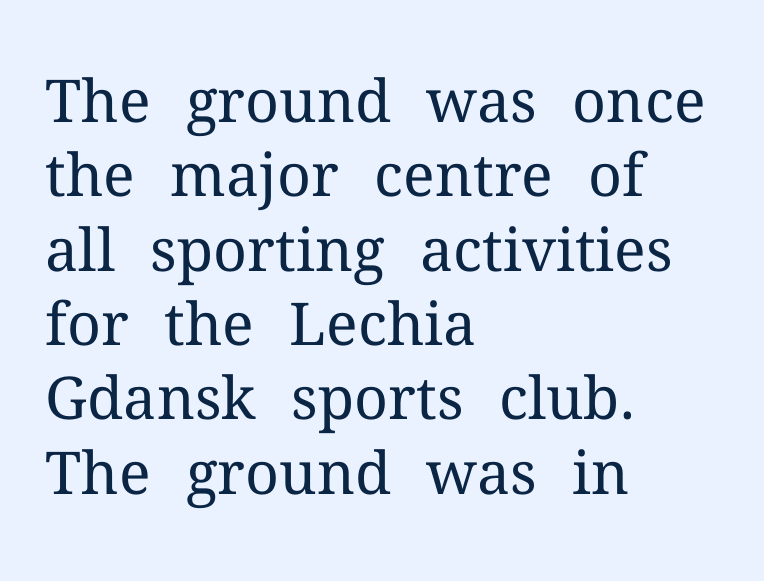
Line beginnings align vertically; line endings do not. Underline: absent. Between one letter and the next there's only the usual sliver of space. The lines sit at an ordinary, default distance from one another. Note the varied advance widths — an 'i' is clearly narrower than an 'm'. The typography opts for an upright posture over an oblique one.
